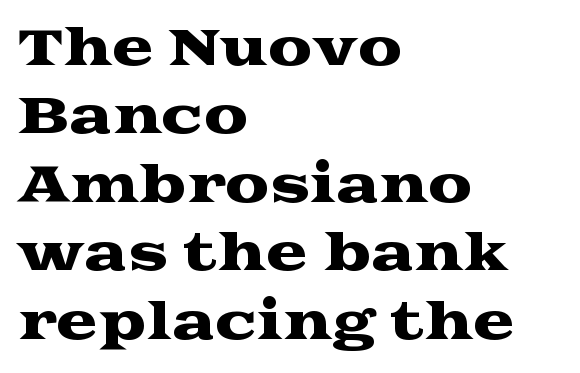
Q: Is the text italic (slanted)? A: No, it is upright.
Q: Is the typeface a serif or a sans-serif typeface? A: Serif.
Q: Is the text underlined? A: No.
Q: How is the paragraph aligned? A: Left-aligned.
Q: Is the spacing between letters normal or unusually wide? A: Normal.
Q: Is the spacing between lines tight, normal or loose? A: Normal.
Q: Width (condensed, normal, or wide)? A: Wide.
Q: Stroke contrast? A: Medium.
Q: x-height? A: Medium.
Q: Monospaced? A: No.
